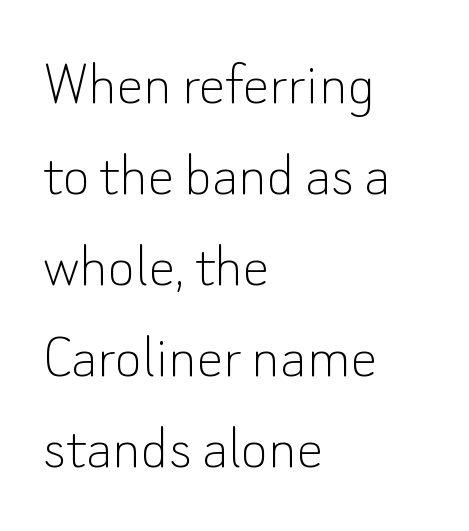
{"serif": "no", "italic": "no", "bold": "no", "weight": "thin", "width": "normal", "stroke_contrast": "low", "x_height": "small", "monospaced": "no", "underline": "no", "align": "left", "line_spacing": "normal", "line_spacing_ratio": 1.38, "letter_spacing": "normal", "letter_spacing_em": 0.0, "glyph_px": 66}
